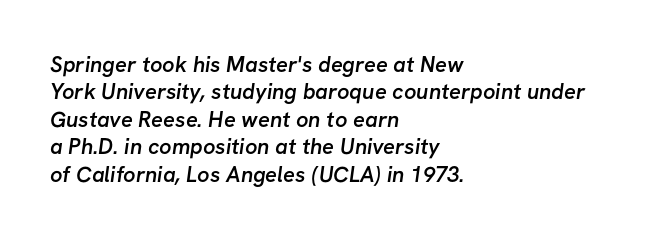
The image shows 22 px text type; set left-aligned, normal line spacing (1.25x), normal letter spacing, not underlined.
